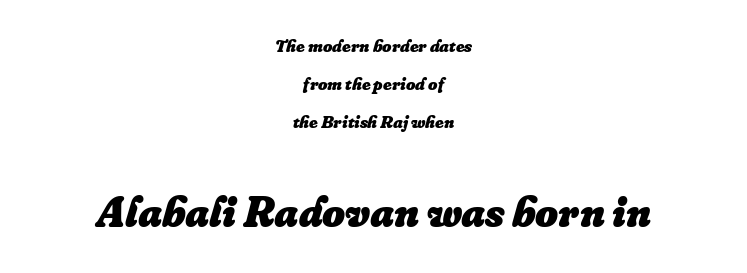
The image shows 44 px heavy type, italic (leaning right); set centered, loose line spacing (2.1x), normal letter spacing, not underlined; the second (bottom) block is 2.44x larger; low stroke contrast and a small x-height.
